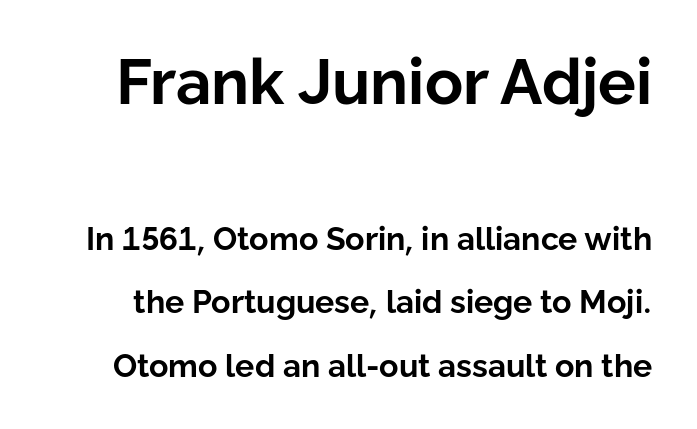
{"serif": "no", "italic": "no", "bold": "yes", "weight": "bold", "width": "normal", "stroke_contrast": "low", "x_height": "medium", "monospaced": "no", "underline": "no", "line_spacing": "loose", "line_spacing_ratio": 1.98, "letter_spacing": "normal", "letter_spacing_em": 0.0, "larger_block": "first", "size_ratio": 1.97, "glyph_px": 63}
